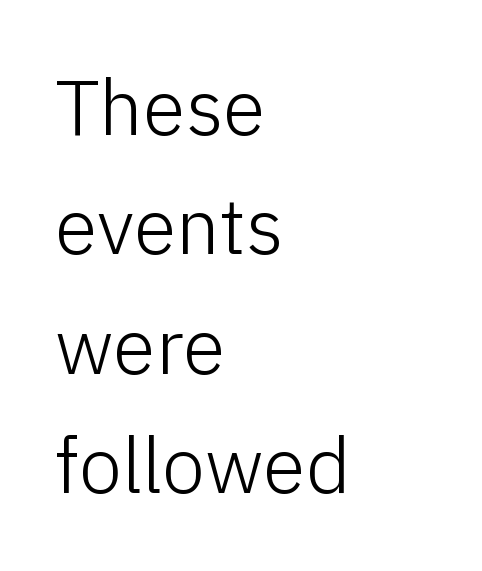
The image shows 78 px light sans-serif type, upright; set left-aligned, normal line spacing (1.53x), normal letter spacing, not underlined; low stroke contrast and a medium x-height.
